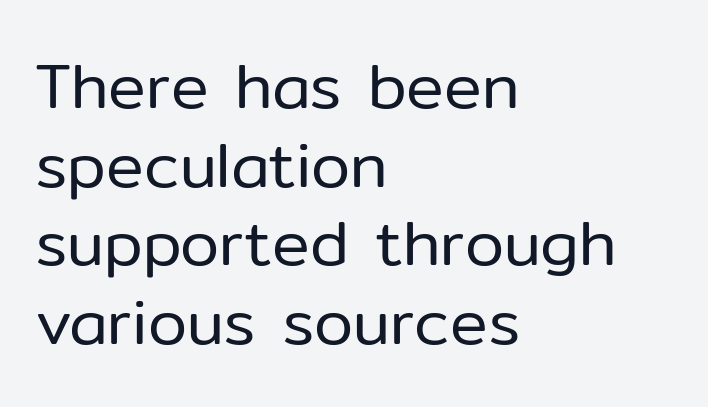
The image shows 63 px regular-weight sans-serif type, upright; set left-aligned, normal line spacing (1.25x), normal letter spacing, not underlined; low stroke contrast and a medium x-height.
